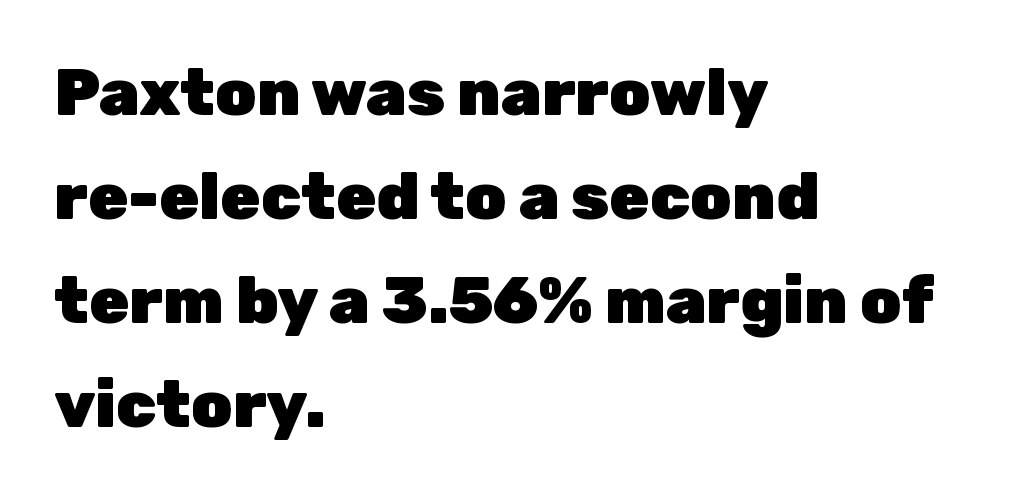
The image shows 65 px heavy sans-serif type, upright; set left-aligned, normal line spacing (1.6x), normal letter spacing, not underlined; low stroke contrast and a medium x-height.
